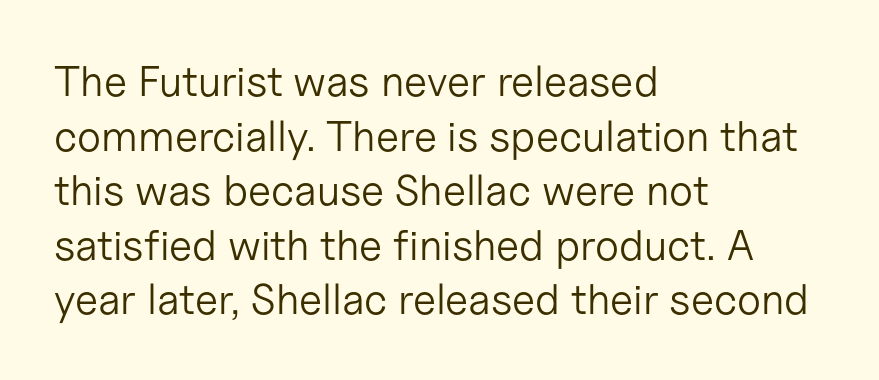
A classic flush-left, rag-right setting is used for this passage. Underline: absent. Stem width sits at or under what a default text font uses. Each letter keeps its own natural width here, so spacing adapts to shape. Serifs: no, the terminals of the letterforms are clean. One glance says typical: line gaps are just what's usual.
